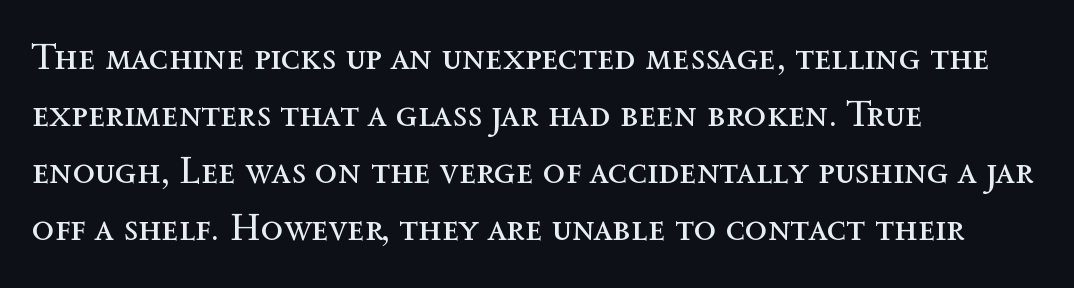
{"italic": "no", "bold": "no", "weight": "regular", "width": "normal", "x_height": "medium", "monospaced": "no", "underline": "no", "align": "left", "line_spacing": "normal", "line_spacing_ratio": 1.54, "letter_spacing": "normal", "letter_spacing_em": 0.0, "glyph_px": 37}
